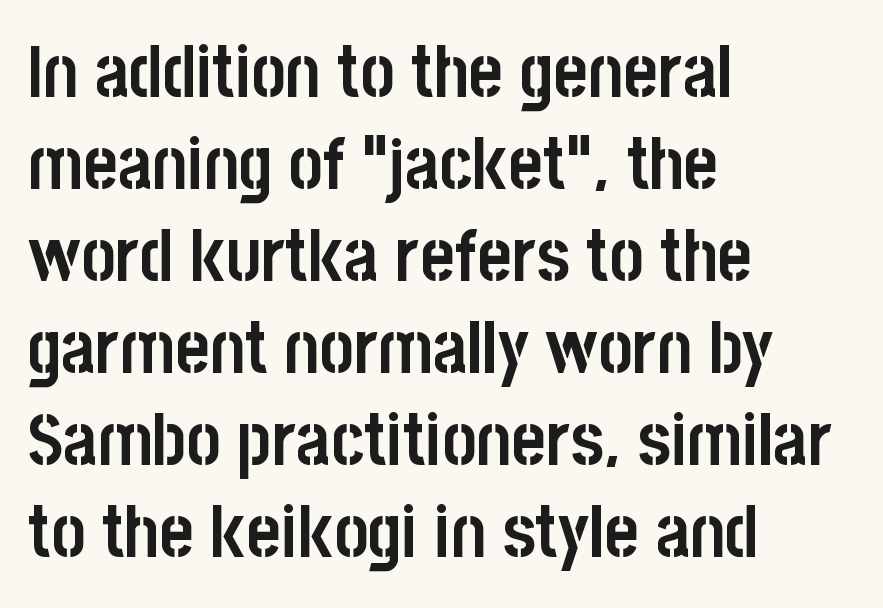
{"serif": "no", "italic": "no", "bold": "yes", "weight": "semibold", "width": "condensed", "stroke_contrast": "low", "x_height": "large", "monospaced": "no", "underline": "no", "align": "left", "line_spacing": "normal", "line_spacing_ratio": 1.26, "letter_spacing": "normal", "letter_spacing_em": 0.0, "glyph_px": 73}
